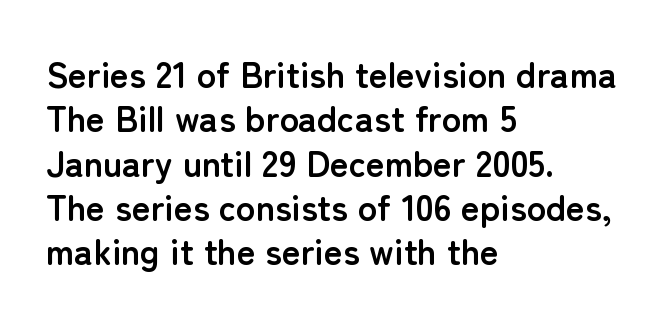
Q: Is the text bold? A: Yes.
Q: Is the text italic (slanted)? A: No, it is upright.
Q: Is the typeface a serif or a sans-serif typeface? A: Sans-serif.
Q: Is the text underlined? A: No.
Q: How is the paragraph aligned? A: Left-aligned.
Q: Is the spacing between letters normal or unusually wide? A: Normal.
Q: Width (condensed, normal, or wide)? A: Normal.
Q: Stroke contrast? A: Low.
Q: x-height? A: Medium.
Q: Monospaced? A: No.
